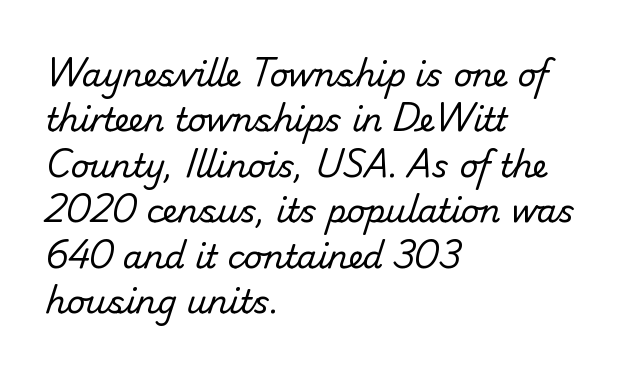
The image shows 32 px regular-weight sans-serif type; set left-aligned, normal line spacing (1.42x), normal letter spacing, not underlined; low stroke contrast and a small x-height.
